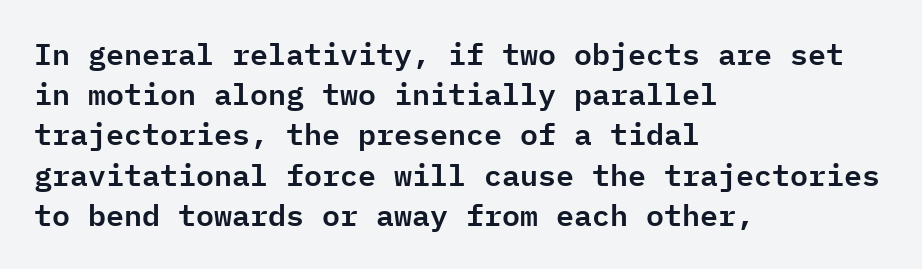
The image shows 30 px sans-serif type, upright, monospaced; set left-aligned, normal line spacing (1.34x), normal letter spacing, not underlined; low stroke contrast and a medium x-height.
